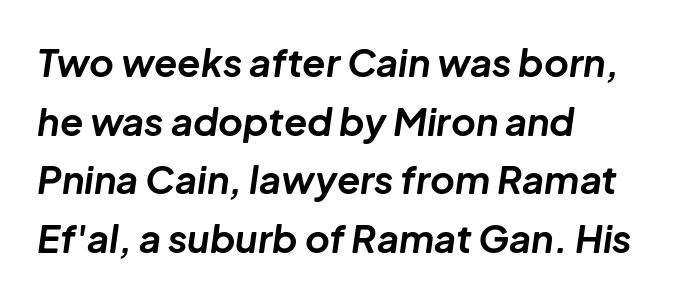
{"italic": "yes", "lean": "right", "slant_degrees": 8, "bold": "yes", "weight": "bold", "width": "normal", "stroke_contrast": "low", "x_height": "medium", "monospaced": "no", "underline": "no", "align": "left", "line_spacing": "normal", "line_spacing_ratio": 1.54, "letter_spacing": "normal", "letter_spacing_em": 0.0, "glyph_px": 38}
